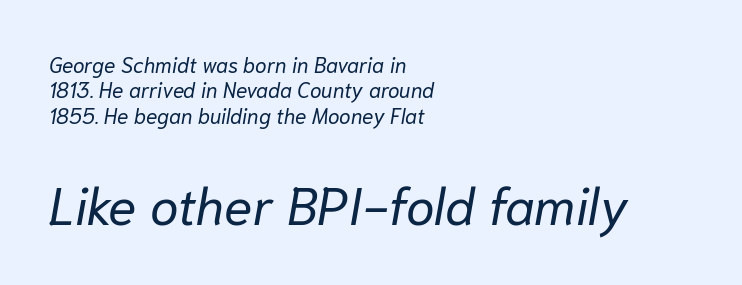
The image shows 52 px regular-weight type, italic (leaning right); set left-aligned, line spacing 1.21x, normal letter spacing, not underlined; the second (bottom) block is 2.48x larger; low stroke contrast and a medium x-height.
